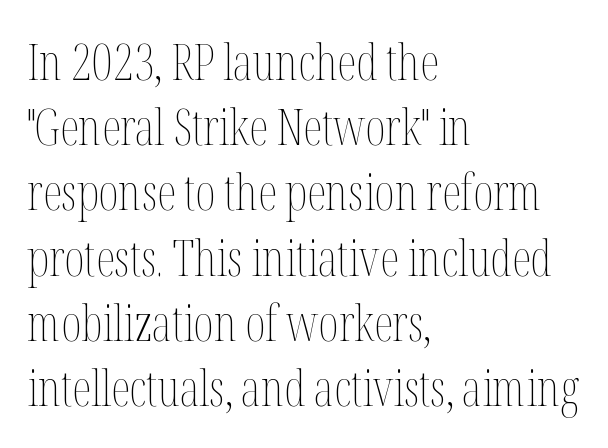
The image shows 49 px thin, condensed type, upright; set left-aligned, normal line spacing (1.33x), normal letter spacing, not underlined; medium stroke contrast and a medium x-height.
